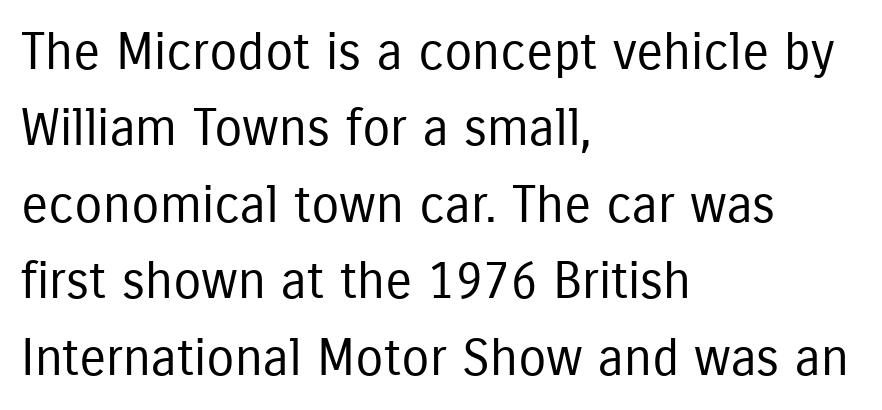
Is this a fixed-width face? No — the glyphs have proportional, varying widths. Each letter's strokes conclude bluntly, with no projecting serifs. If you measured baseline to baseline, you'd find a middling distance. Every character sits straight up, as roman type does.
